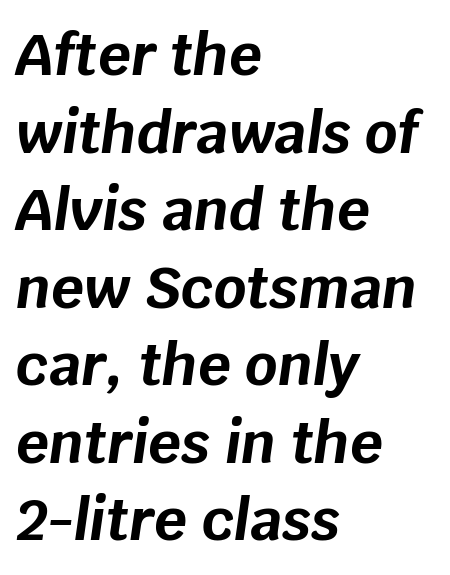
The image shows 57 px bold type, italic (leaning right); set left-aligned, normal line spacing (1.36x), normal letter spacing, not underlined; low stroke contrast and a large x-height.
